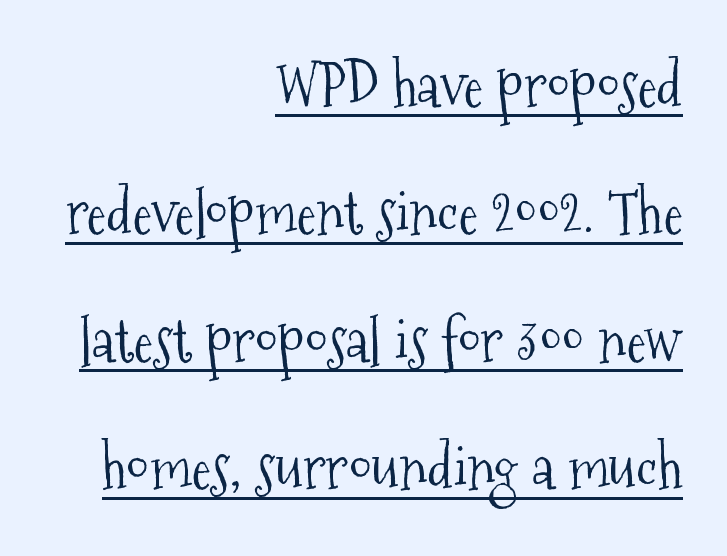
The image shows 59 px light, condensed serif type, upright; set right-aligned, loose line spacing (2.16x), normal letter spacing, underlined; medium stroke contrast and a medium x-height.
